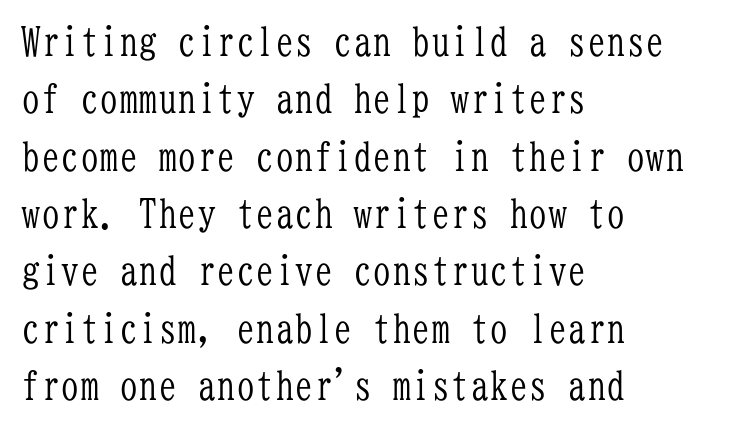
The face used here is seriffed, in the tradition of book romans. Is the type heavy? It reads as light-to-regular instead. The passage shown is typed in a monospace face where columns stay perfectly aligned. The rendering anchors every line to the left-hand side. There is no visible air inserted between adjacent glyphs. The letters stand straight up with perfectly vertical stems.
